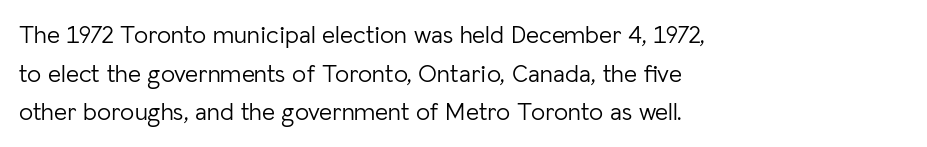
Q: Is the text bold? A: No.
Q: Is the text italic (slanted)? A: No, it is upright.
Q: Is the text underlined? A: No.
Q: How is the paragraph aligned? A: Left-aligned.
Q: Is the spacing between letters normal or unusually wide? A: Normal.
Q: Is the spacing between lines tight, normal or loose? A: Normal.
